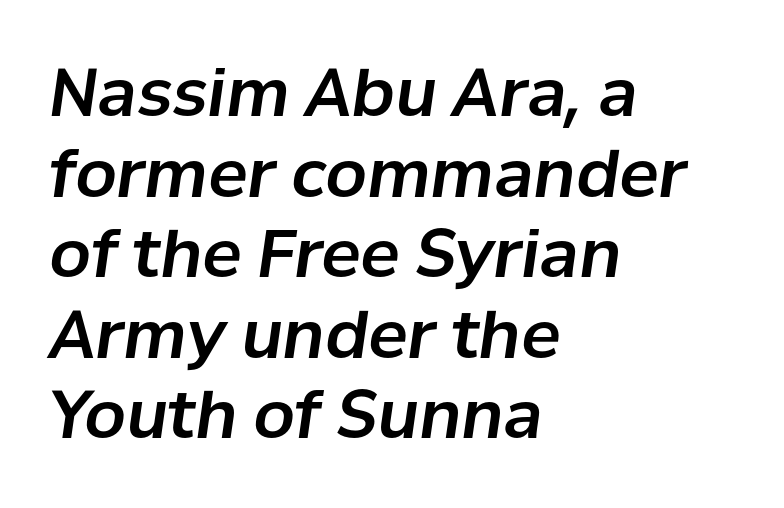
The typography opts for an oblique posture over an upright one. Underlining? Definitely not there. The letters advance in unequal steps, a hallmark of proportional type. The letters sit at their default tracking, neither squeezed nor spread. Line starts are locked; line ends wander.
